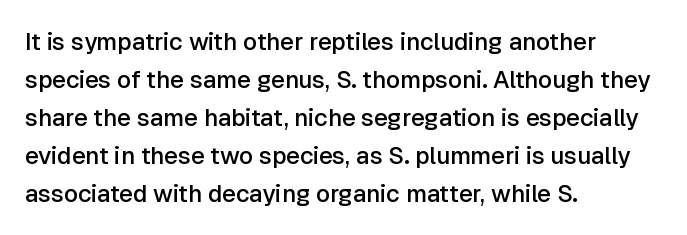
{"italic": "no", "bold": "semi", "underline": "no", "align": "left", "line_spacing": "normal", "line_spacing_ratio": 1.58, "letter_spacing": "normal", "letter_spacing_em": 0.0, "glyph_px": 24}
